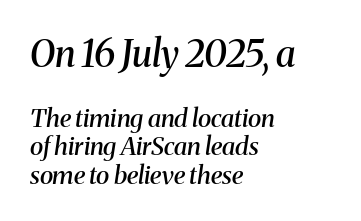
This sample is left-justified, so line endings fall wherever the words run out. Small tapered or slab feet sit at the stroke ends, so this counts as serif. The face used here is proportionally spaced, like ordinary book or web type. The block sitting higher on the canvas is the one with enlarged characters. The letters are semibold — heavier than regular but short of a full bold. Rule under the text: the space is simply empty.
